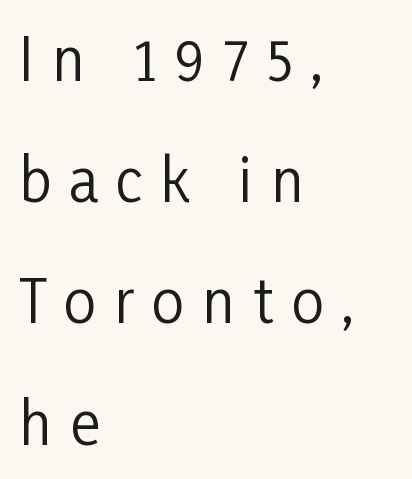
{"serif": "no", "italic": "no", "bold": "no", "weight": "regular", "width": "condensed", "stroke_contrast": "low", "x_height": "medium", "monospaced": "no", "underline": "no", "align": "left", "line_spacing": "loose", "line_spacing_ratio": 2.09, "letter_spacing": "wide", "letter_spacing_em": 0.31, "glyph_px": 58}
